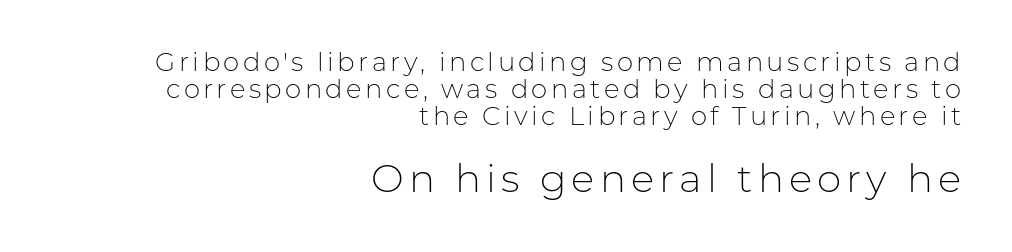
The image shows 39 px light sans-serif type, upright; set right-aligned, tight line spacing (1.04x), not underlined; the second (bottom) block is 1.5x larger; low stroke contrast and a medium x-height.
